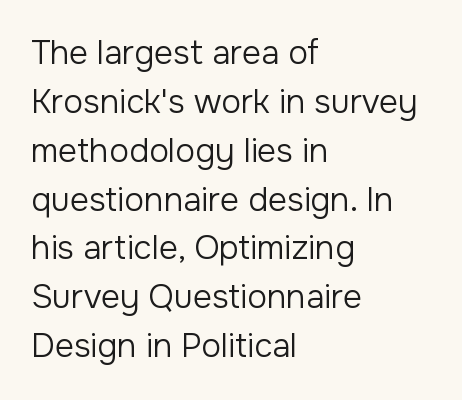
Observe the absence of serifs on each vertical stroke in this sample. Think of a printed novel: that variable character pitch is what you see here. The lines are quadded left. Here the glyphs are tracked normally, forming tight word shapes. Caption: face not bold, strokes unweighted.
